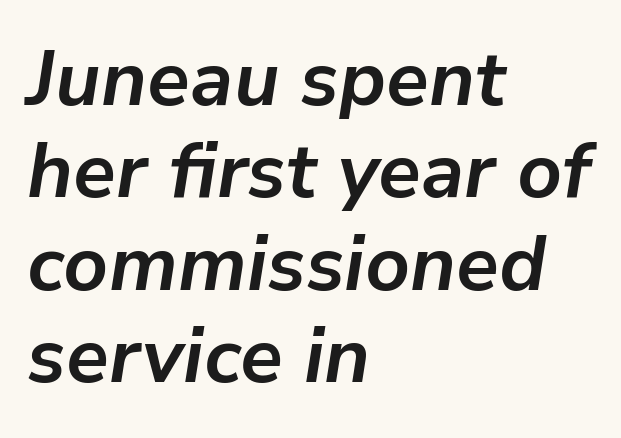
Characters follow at the spacing the type designer built in. This is heavy type, rendered in bold. Note the varied advance widths — an 'i' is clearly narrower than an 'm'. The words here are not underlined. The passage is arranged the way most books set body copy — flush left.
